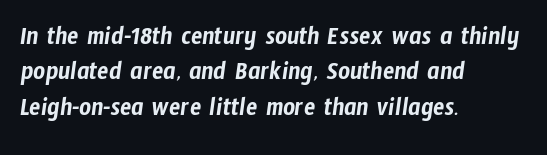
The image shows 26 px text type; set left-aligned, normal line spacing (1.36x), normal letter spacing, not underlined.
